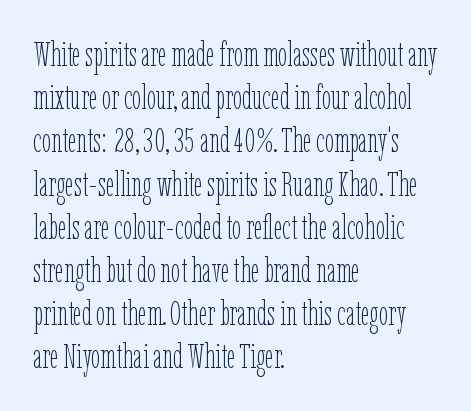
Q: Is the text bold? A: No.
Q: Is the text italic (slanted)? A: No, it is upright.
Q: Is the text underlined? A: No.
Q: How is the paragraph aligned? A: Left-aligned.
Q: Is the spacing between letters normal or unusually wide? A: Normal.
Q: Is the spacing between lines tight, normal or loose? A: Normal.
Q: Width (condensed, normal, or wide)? A: Condensed.
Q: Stroke contrast? A: Low.
Q: x-height? A: Medium.
Q: Monospaced? A: No.
